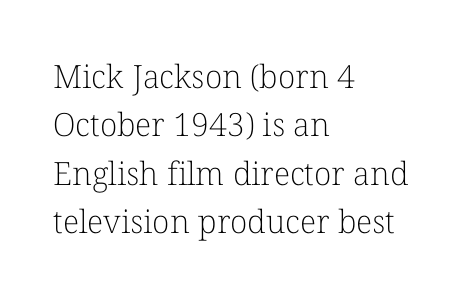
The image shows 32 px light serif type, upright; set left-aligned, normal line spacing (1.51x), normal letter spacing, not underlined; low stroke contrast and a medium x-height.
